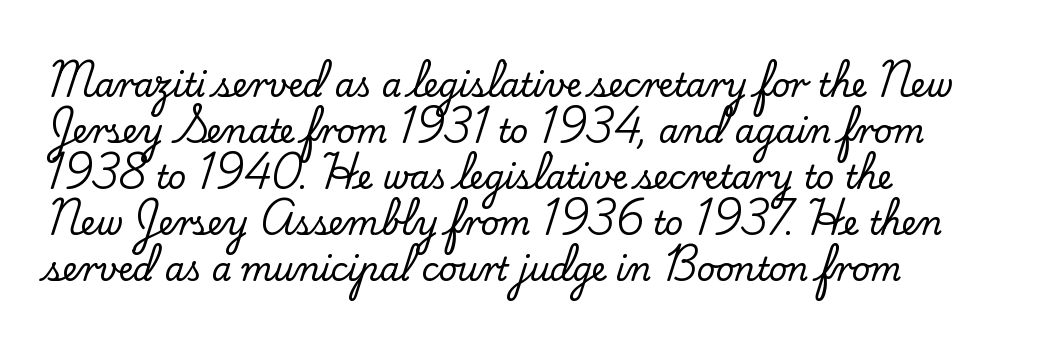
The image shows 32 px serif type; set left-aligned, normal line spacing (1.44x), normal letter spacing, not underlined; low stroke contrast and a small x-height.
